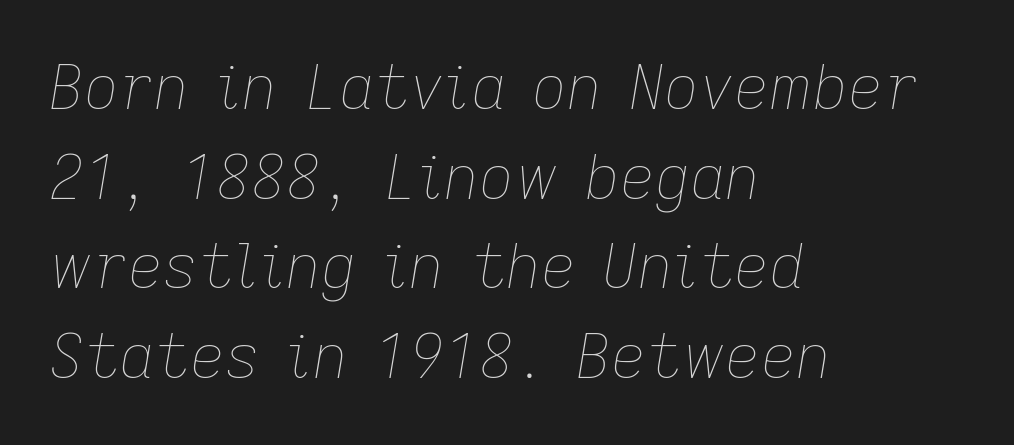
{"italic": "yes", "lean": "right", "slant_degrees": 9, "bold": "no", "weight": "thin", "width": "normal", "stroke_contrast": "low", "x_height": "medium", "monospaced": "no", "underline": "no", "align": "left", "line_spacing": "normal", "line_spacing_ratio": 1.47, "letter_spacing": "normal", "letter_spacing_em": 0.0, "glyph_px": 61}
